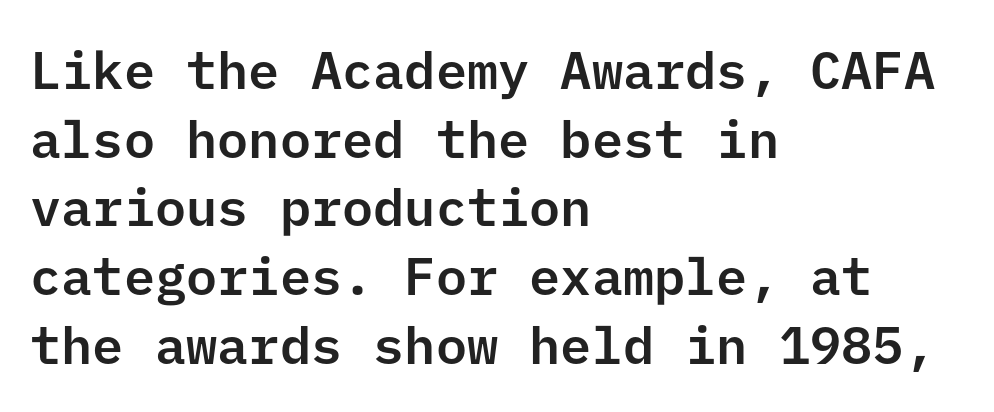
Q: Is the text italic (slanted)? A: No, it is upright.
Q: Is the typeface a serif or a sans-serif typeface? A: Sans-serif.
Q: Is the text underlined? A: No.
Q: How is the paragraph aligned? A: Left-aligned.
Q: Is the spacing between letters normal or unusually wide? A: Normal.
Q: Is the spacing between lines tight, normal or loose? A: Normal.
Q: Width (condensed, normal, or wide)? A: Normal.
Q: Stroke contrast? A: Low.
Q: x-height? A: Medium.
